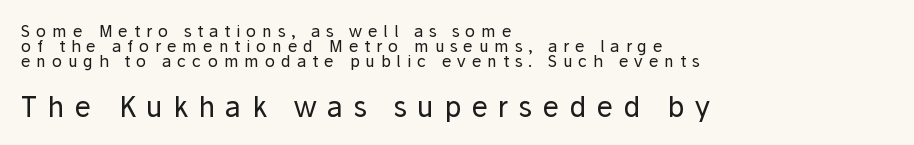
Q: Is the text bold? A: No.
Q: Is the text italic (slanted)? A: No, it is upright.
Q: Is the typeface a serif or a sans-serif typeface? A: Sans-serif.
Q: Is the text underlined? A: No.
Q: How is the paragraph aligned? A: Left-aligned.
Q: Is the spacing between letters normal or unusually wide? A: Unusually wide.
Q: Is the spacing between lines tight, normal or loose? A: Tight.
Q: Which block of text is set in a larger size, the first (top) or the second (bottom)? A: The second (bottom) one.
Q: Width (condensed, normal, or wide)? A: Normal.
Q: Stroke contrast? A: Low.
Q: x-height? A: Medium.
Q: Monospaced? A: No.
